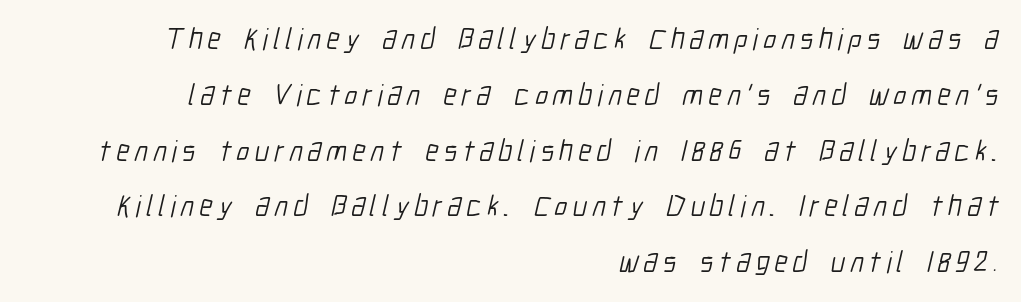
The image shows 30 px light, condensed sans-serif type; set right-aligned, line spacing 1.86x, not underlined; low stroke contrast and a medium x-height.
